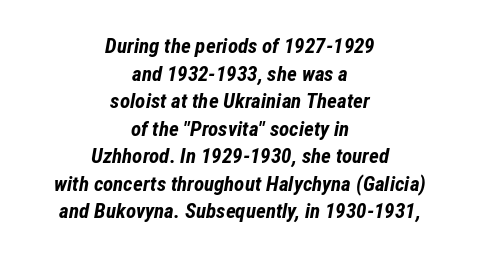
Here the glyphs are tracked normally, forming tight word shapes. There's an unmistakable incline to the writing here. The rows are spaced the way most documents space them. A bare baseline throughout the passage.
